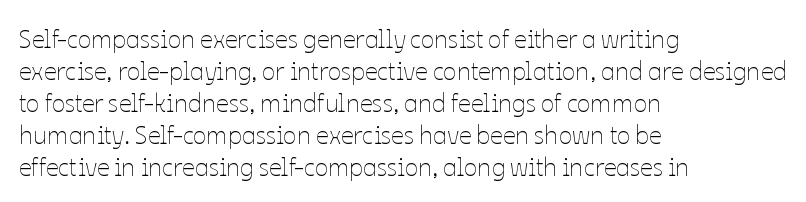
{"italic": "no", "bold": "no", "underline": "no", "align": "left", "line_spacing": "normal", "line_spacing_ratio": 1.28, "letter_spacing": "normal", "letter_spacing_em": 0.0, "glyph_px": 25}
